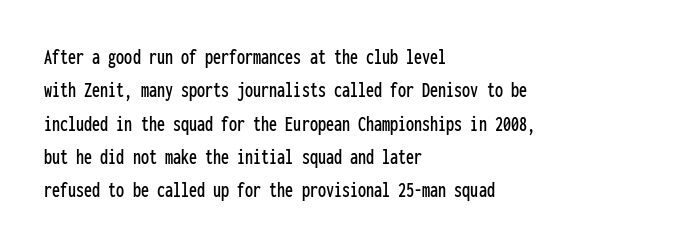
The image shows 23 px text type, upright; set left-aligned, normal line spacing (1.45x), normal letter spacing, not underlined.
